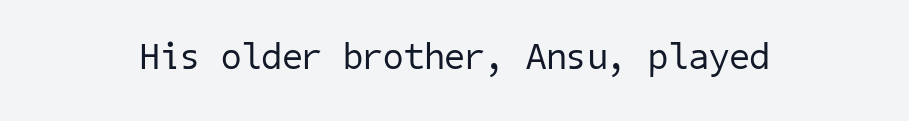
{"serif": "no", "bold": "no", "weight": "regular", "width": "normal", "stroke_contrast": "low", "x_height": "medium", "underline": "no", "letter_spacing": "normal", "letter_spacing_em": 0.0, "glyph_px": 37}
